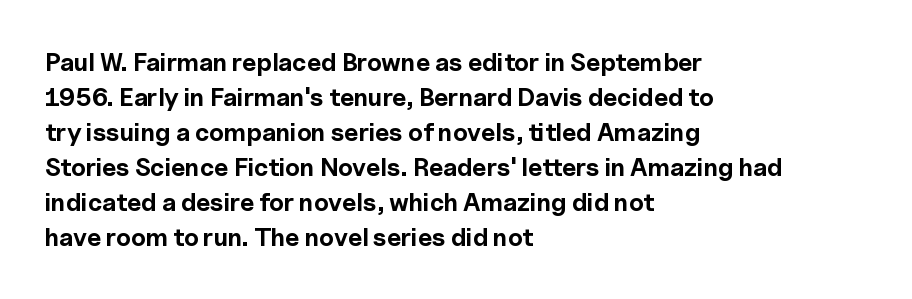
Q: Is the text bold? A: Yes.
Q: Is the text italic (slanted)? A: No, it is upright.
Q: Is the text underlined? A: No.
Q: How is the paragraph aligned? A: Left-aligned.
Q: Is the spacing between letters normal or unusually wide? A: Normal.
Q: Is the spacing between lines tight, normal or loose? A: Normal.
